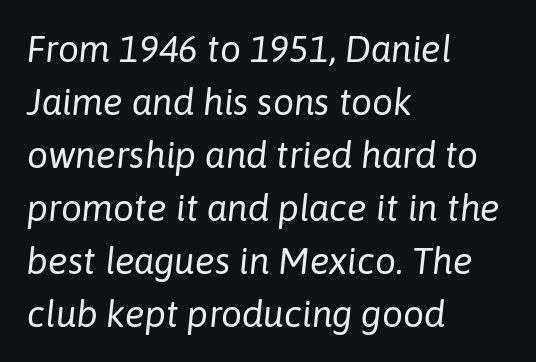
The image shows 37 px regular-weight type, italic (leaning right); set left-aligned, normal line spacing (1.43x), normal letter spacing, not underlined; low stroke contrast and a medium x-height.
